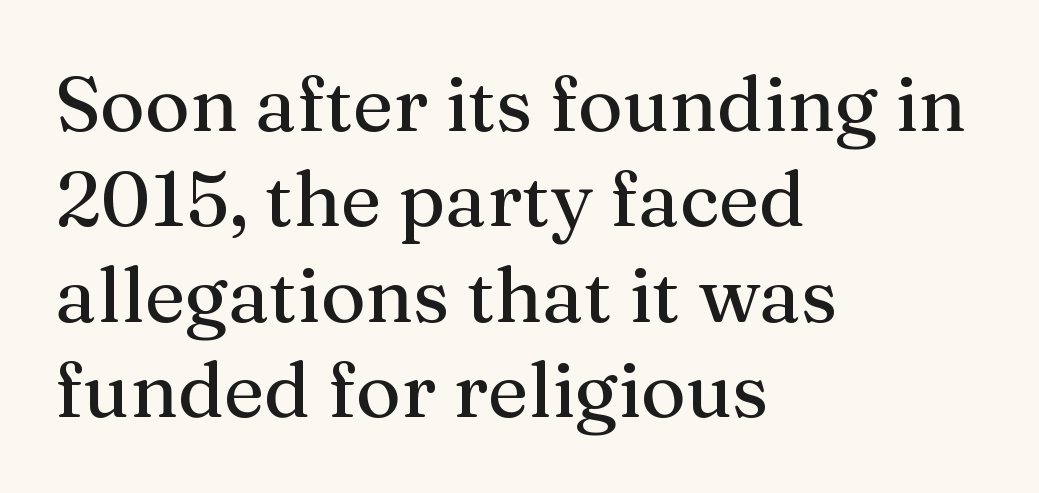
Q: Is the text italic (slanted)? A: No, it is upright.
Q: Is the typeface a serif or a sans-serif typeface? A: Serif.
Q: Is the text underlined? A: No.
Q: How is the paragraph aligned? A: Left-aligned.
Q: Is the spacing between letters normal or unusually wide? A: Normal.
Q: Width (condensed, normal, or wide)? A: Normal.
Q: Stroke contrast? A: Medium.
Q: x-height? A: Medium.
Q: Monospaced? A: No.
